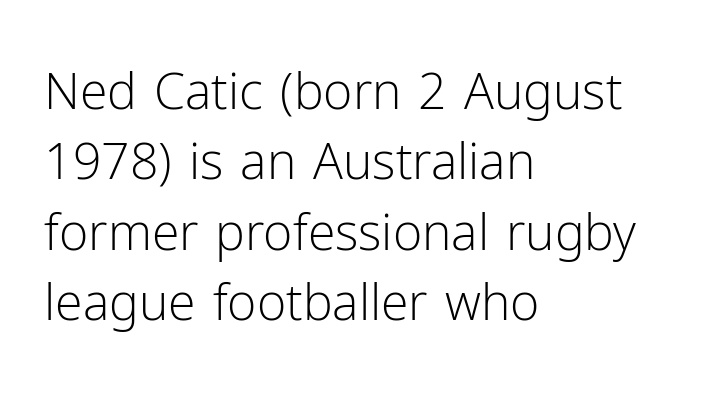
Q: Is the text bold? A: No.
Q: Is the text italic (slanted)? A: No, it is upright.
Q: Is the typeface a serif or a sans-serif typeface? A: Sans-serif.
Q: Is the text underlined? A: No.
Q: How is the paragraph aligned? A: Left-aligned.
Q: Is the spacing between letters normal or unusually wide? A: Normal.
Q: Is the spacing between lines tight, normal or loose? A: Normal.
Q: Width (condensed, normal, or wide)? A: Normal.
Q: Stroke contrast? A: Low.
Q: x-height? A: Medium.
Q: Monospaced? A: No.
